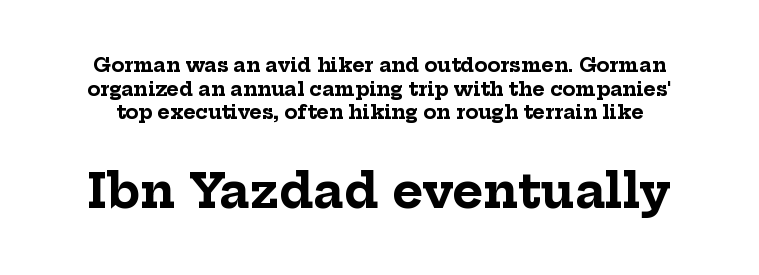
Q: Is the text bold? A: Yes.
Q: Is the text italic (slanted)? A: No, it is upright.
Q: Is the typeface a serif or a sans-serif typeface? A: Serif.
Q: Is the text underlined? A: No.
Q: Is the spacing between letters normal or unusually wide? A: Normal.
Q: Which block of text is set in a larger size, the first (top) or the second (bottom)? A: The second (bottom) one.
Q: Width (condensed, normal, or wide)? A: Normal.
Q: Stroke contrast? A: Low.
Q: x-height? A: Medium.
Q: Monospaced? A: No.
